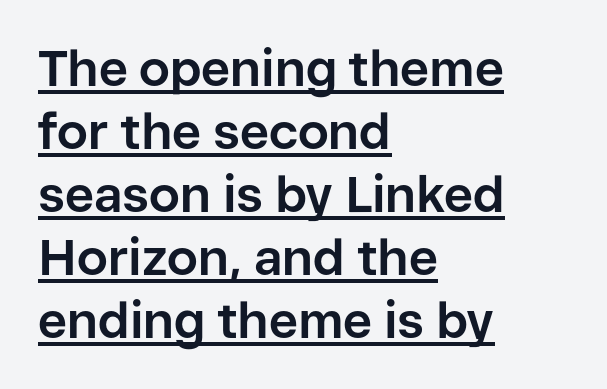
Where is the straight margin? On the left. Honestly, the underline is the first thing you notice here. This is the regular roman posture of the typeface. The tracking reads as untouched default to a designer's eye.
